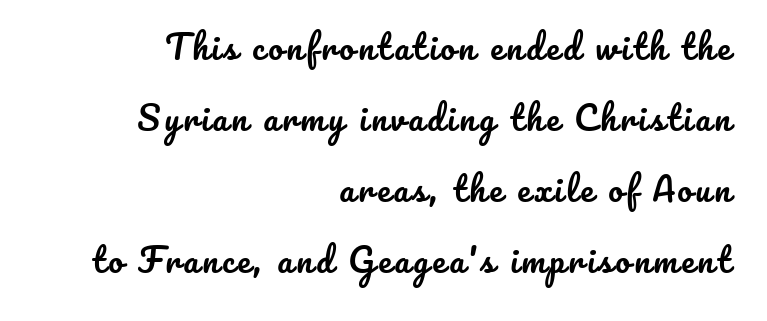
The typesetter chose a ragged-left arrangement here. Compared with typical paragraphs, the rows here are farther apart. Here the designer chose a conventional face with non-uniform glyph widths.
